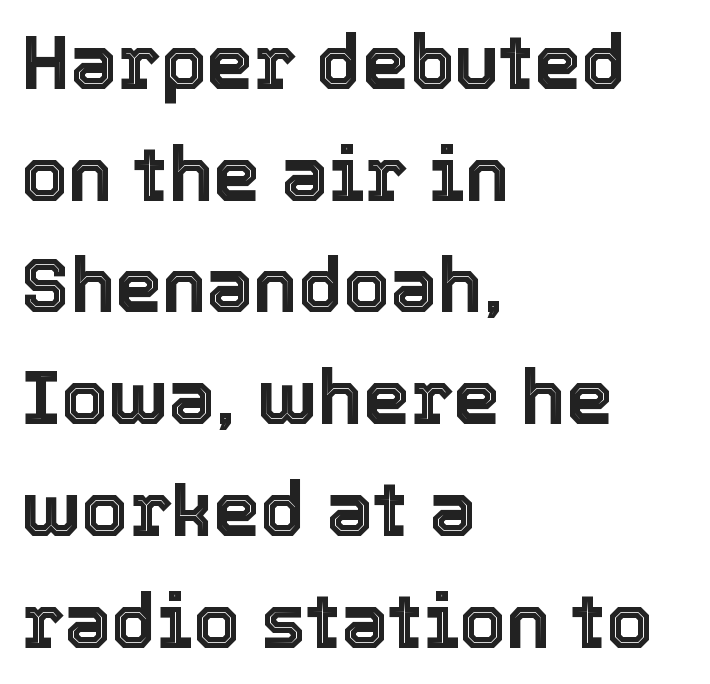
The image shows 75 px text type, upright; set left-aligned, normal line spacing (1.49x), normal letter spacing, not underlined; a medium x-height.
